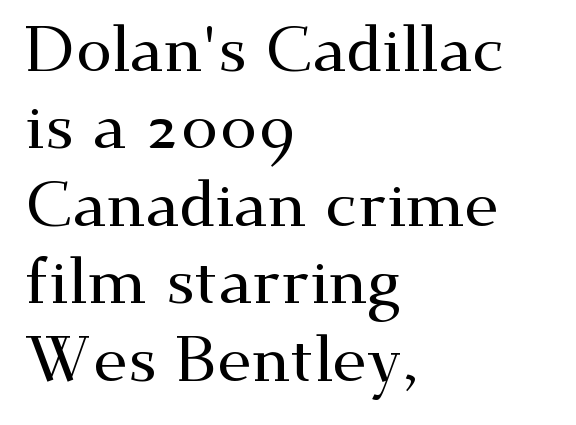
{"serif": "yes", "italic": "no", "width": "wide", "stroke_contrast": "medium", "x_height": "small", "monospaced": "no", "underline": "no", "align": "left", "line_spacing_ratio": 1.21, "letter_spacing": "normal", "letter_spacing_em": 0.0, "glyph_px": 64}
